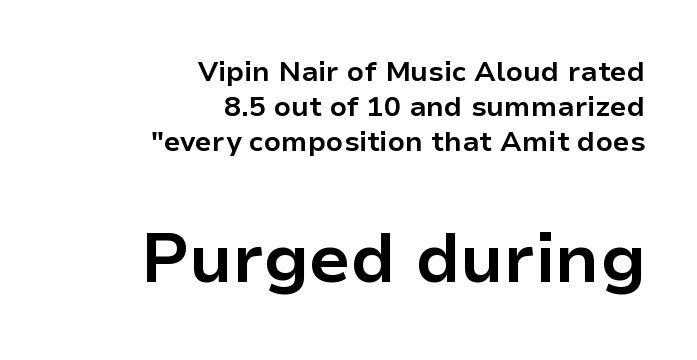
Q: Is the text bold? A: Yes.
Q: Is the text italic (slanted)? A: No, it is upright.
Q: Is the typeface a serif or a sans-serif typeface? A: Sans-serif.
Q: Is the text underlined? A: No.
Q: How is the paragraph aligned? A: Right-aligned.
Q: Is the spacing between letters normal or unusually wide? A: Normal.
Q: Is the spacing between lines tight, normal or loose? A: Normal.
Q: Which block of text is set in a larger size, the first (top) or the second (bottom)? A: The second (bottom) one.
Q: Width (condensed, normal, or wide)? A: Normal.
Q: Stroke contrast? A: Low.
Q: x-height? A: Medium.
Q: Monospaced? A: No.
